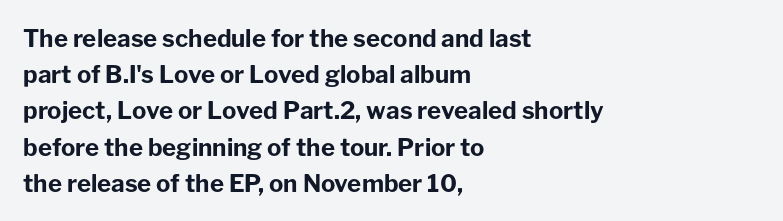
Q: Is the text bold? A: Yes.
Q: Is the text italic (slanted)? A: No, it is upright.
Q: Is the text underlined? A: No.
Q: How is the paragraph aligned? A: Left-aligned.
Q: Is the spacing between letters normal or unusually wide? A: Normal.
Q: Is the spacing between lines tight, normal or loose? A: Normal.
